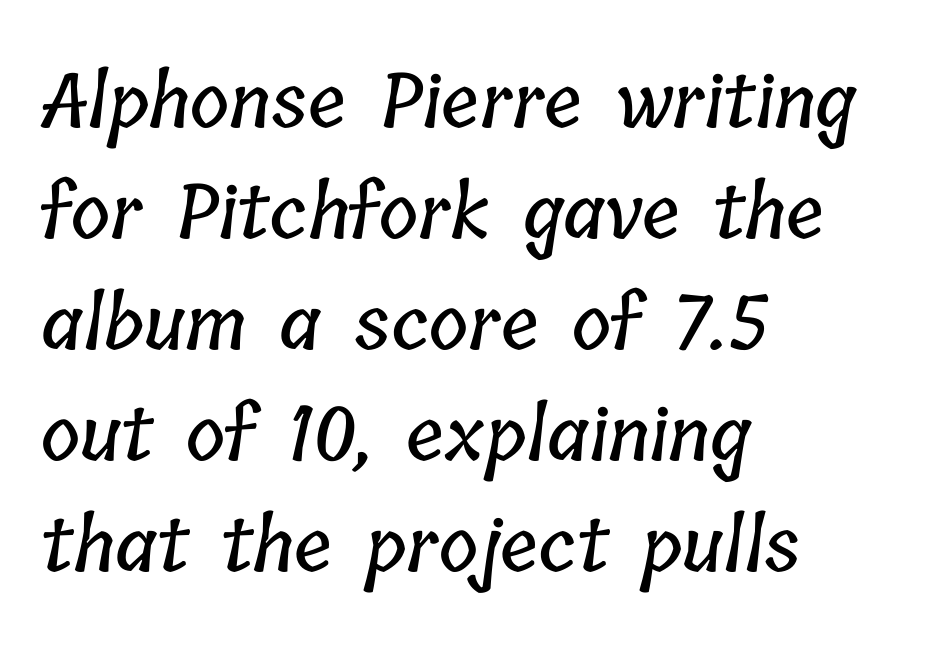
Q: Is the text underlined? A: No.
Q: How is the paragraph aligned? A: Left-aligned.
Q: Is the spacing between letters normal or unusually wide? A: Normal.
Q: Is the spacing between lines tight, normal or loose? A: Normal.
Q: Width (condensed, normal, or wide)? A: Condensed.
Q: Stroke contrast? A: Low.
Q: x-height? A: Medium.
Q: Monospaced? A: No.
